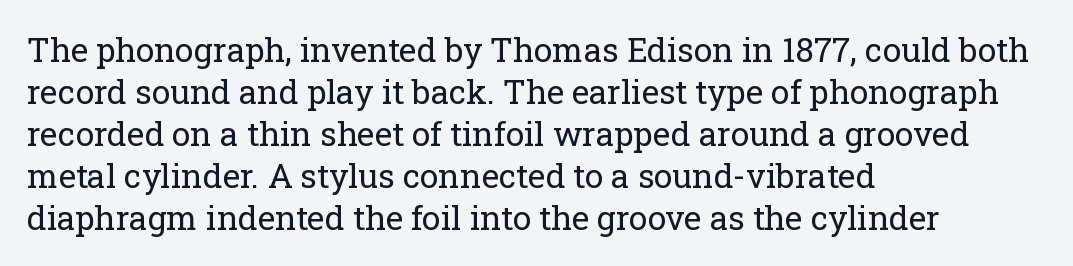
The image shows 33 px regular-weight serif type, upright; set left-aligned, normal line spacing (1.27x), normal letter spacing, not underlined; low stroke contrast and a medium x-height.
